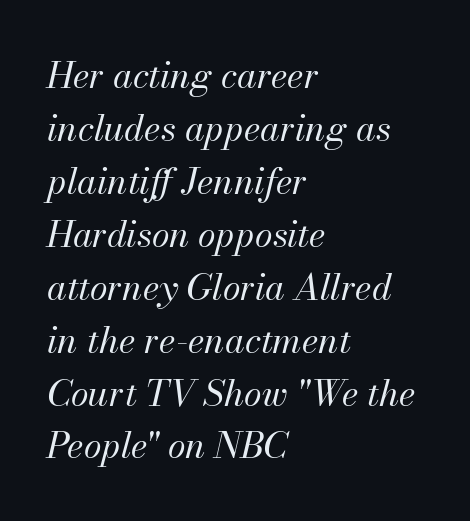
{"italic": "yes", "lean": "right", "slant_degrees": 13, "bold": "no", "weight": "regular", "width": "normal", "stroke_contrast": "medium", "x_height": "small", "monospaced": "no", "underline": "no", "align": "left", "line_spacing": "normal", "line_spacing_ratio": 1.47, "letter_spacing": "normal", "letter_spacing_em": 0.0, "glyph_px": 36}
